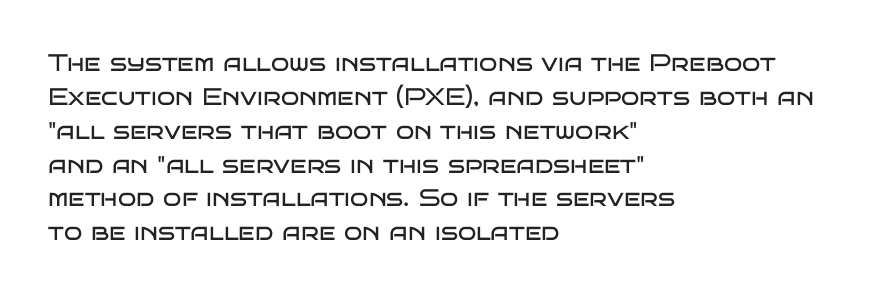
The image shows 24 px text type, upright; set left-aligned, normal line spacing (1.41x), normal letter spacing, not underlined.
